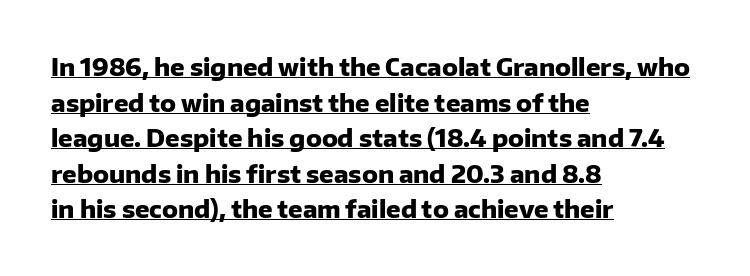
{"italic": "no", "bold": "yes", "underline": "yes", "align": "left", "line_spacing": "normal", "line_spacing_ratio": 1.48, "letter_spacing": "normal", "letter_spacing_em": 0.0, "glyph_px": 24}
